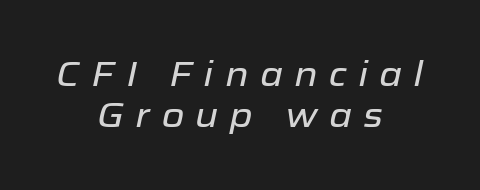
The image shows 35 px text type, italic (leaning right); set centered, line spacing 1.18x, unusually wide letter spacing (+0.32 em), not underlined; low stroke contrast and a medium x-height.
